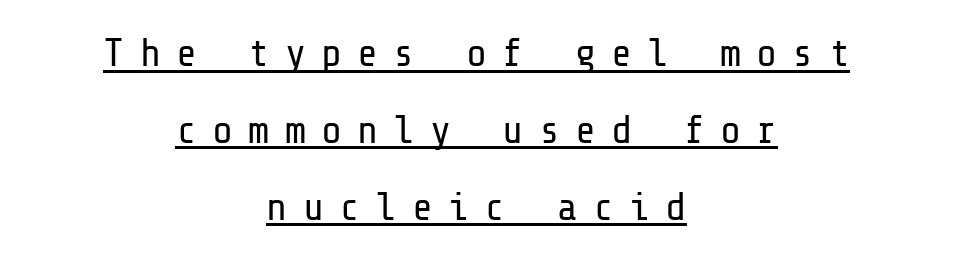
The image shows 39 px regular-weight sans-serif type, upright; set centered, loose line spacing (1.97x), unusually wide letter spacing (+0.39 em), underlined; low stroke contrast and a medium x-height.
